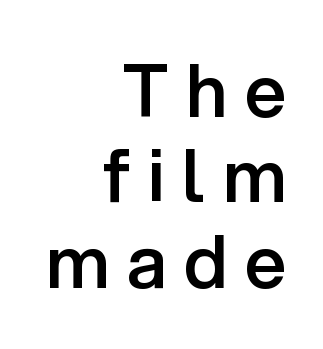
The text block is weighted toward the right margin, trailing off unevenly leftward. The face used here is a sans, in the tradition of grotesques and geometrics. Students, note that the glyphs here are deliberately spaced far apart. A semibold gives these letters moderate extra thickness, short of bold. This is the regular roman posture of the typeface.
